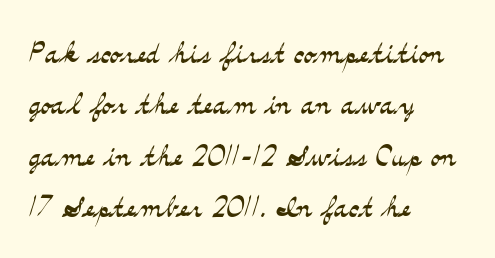
{"serif": "yes", "bold": "no", "weight": "light", "width": "wide", "stroke_contrast": "medium", "x_height": "small", "monospaced": "no", "underline": "no", "align": "left", "line_spacing": "normal", "line_spacing_ratio": 1.32, "letter_spacing": "normal", "letter_spacing_em": 0.0, "glyph_px": 39}
